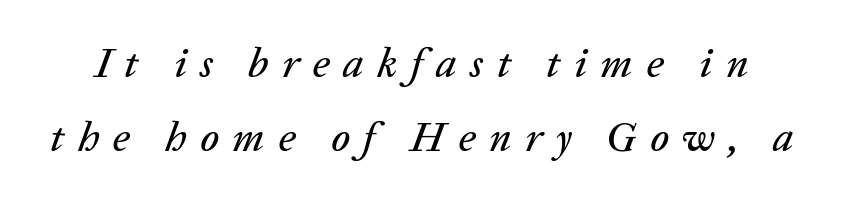
{"italic": "yes", "lean": "right", "slant_degrees": 20, "width": "normal", "stroke_contrast": "low", "x_height": "medium", "monospaced": "no", "underline": "no", "line_spacing_ratio": 1.76, "letter_spacing": "wide", "letter_spacing_em": 0.32, "glyph_px": 42}
